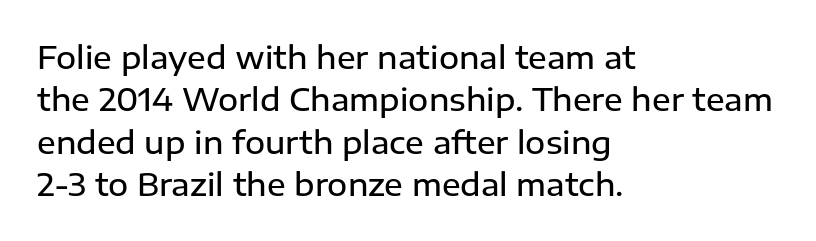
Students, this is semibold: more ink than regular, less than bold. Letterform terminals end flat and unadorned throughout the passage. Caption: standard tracking, unaltered. The face used here is proportionally spaced, like ordinary book or web type. Does the leading feel generous? No, just average. A bare baseline throughout the passage.
